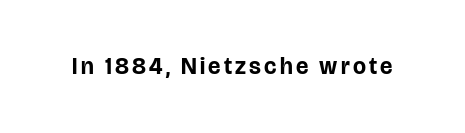
Q: Is the text bold? A: Yes.
Q: Is the text italic (slanted)? A: No, it is upright.
Q: Is the text underlined? A: No.
